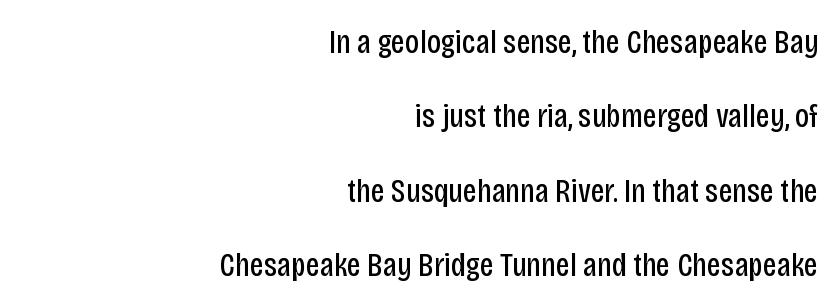
Q: Is the text bold? A: No.
Q: Is the text italic (slanted)? A: No, it is upright.
Q: Is the typeface a serif or a sans-serif typeface? A: Sans-serif.
Q: Is the text underlined? A: No.
Q: How is the paragraph aligned? A: Right-aligned.
Q: Is the spacing between letters normal or unusually wide? A: Normal.
Q: Is the spacing between lines tight, normal or loose? A: Loose.
Q: Width (condensed, normal, or wide)? A: Condensed.
Q: Stroke contrast? A: Low.
Q: x-height? A: Large.
Q: Monospaced? A: No.
